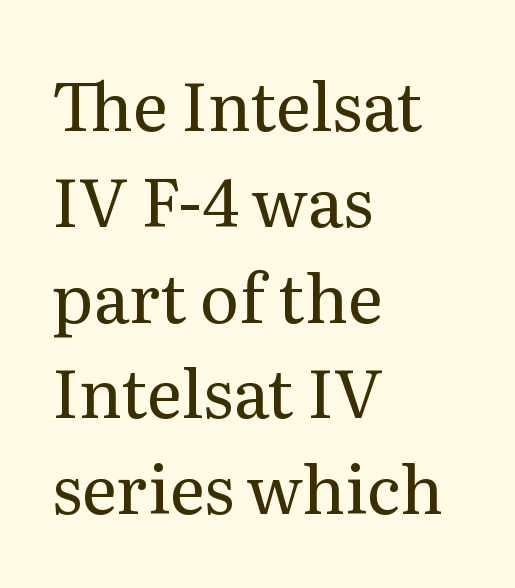
The image shows 67 px regular-weight serif type, upright; set left-aligned, normal line spacing (1.43x), normal letter spacing, not underlined; medium stroke contrast and a medium x-height.
